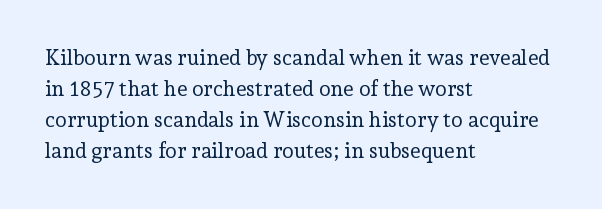
{"italic": "no", "bold": "no", "underline": "no", "align": "left", "line_spacing": "normal", "line_spacing_ratio": 1.48, "letter_spacing": "normal", "letter_spacing_em": 0.0, "glyph_px": 21}
